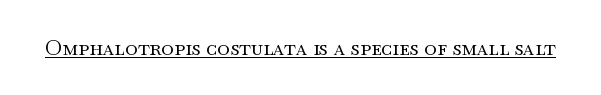
Does a line run under the words? Yes, clearly. Each word holds together tightly as a unit, with standard inter-letter gaps. When letters stand straight like this, we call the style roman or upright. Compared with a typical body face, this is equally light or lighter still.
